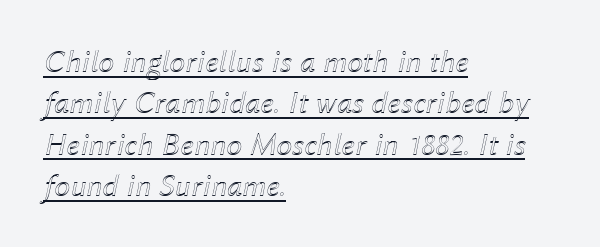
The image shows 32 px text type, italic (leaning right); set left-aligned, normal line spacing (1.29x), normal letter spacing, underlined; a medium x-height.
